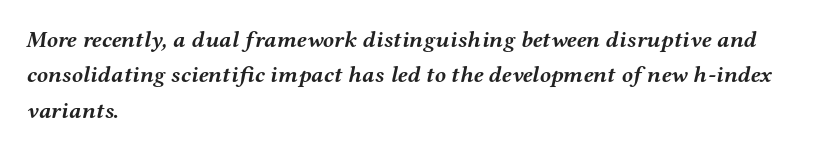
Typeset ragged right — the left edge is the straight one. Letter spacing: default. A clean baseline with only descenders dipping below it. Pretty heavy lettering here — definitely bold.
